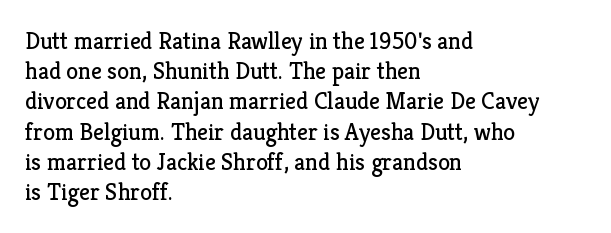
Q: Is the text bold? A: No.
Q: Is the text italic (slanted)? A: No, it is upright.
Q: Is the text underlined? A: No.
Q: How is the paragraph aligned? A: Left-aligned.
Q: Is the spacing between letters normal or unusually wide? A: Normal.
Q: Is the spacing between lines tight, normal or loose? A: Normal.
